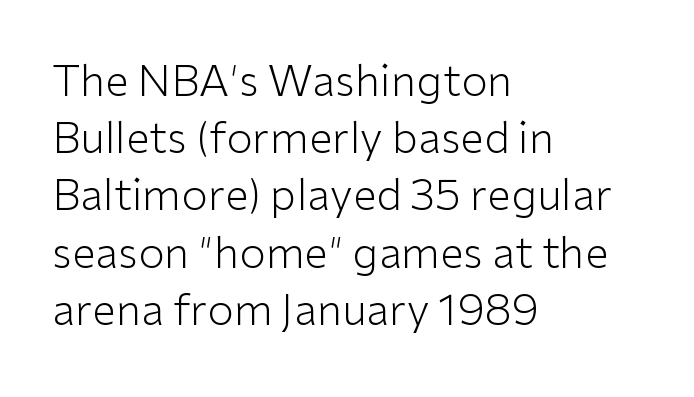
{"serif": "no", "italic": "no", "bold": "no", "weight": "light", "width": "normal", "stroke_contrast": "low", "x_height": "medium", "monospaced": "no", "underline": "no", "align": "left", "line_spacing": "normal", "line_spacing_ratio": 1.33, "letter_spacing": "normal", "letter_spacing_em": 0.0, "glyph_px": 43}
